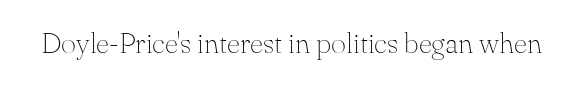
{"serif": "yes", "italic": "no", "bold": "no", "weight": "thin", "width": "normal", "stroke_contrast": "medium", "x_height": "small", "monospaced": "no", "underline": "no", "letter_spacing": "normal", "letter_spacing_em": 0.0, "glyph_px": 29}
